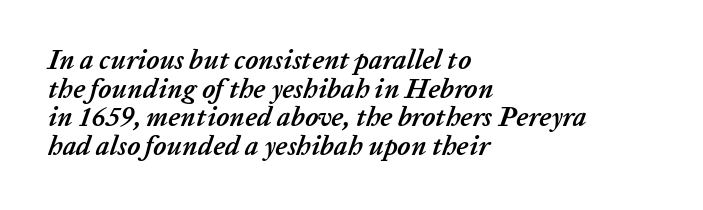
The image shows 27 px bold type, italic (leaning right); set left-aligned, tight line spacing (1.06x), normal letter spacing, not underlined.
